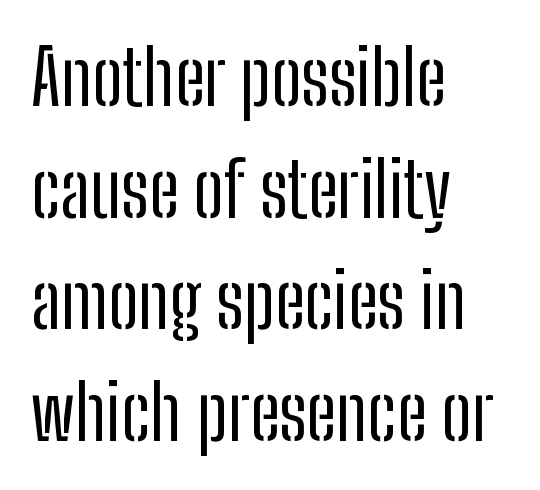
{"serif": "no", "italic": "no", "bold": "no", "weight": "regular", "width": "condensed", "stroke_contrast": "low", "x_height": "medium", "monospaced": "no", "underline": "no", "align": "left", "line_spacing": "normal", "line_spacing_ratio": 1.47, "letter_spacing": "normal", "letter_spacing_em": 0.0, "glyph_px": 76}
